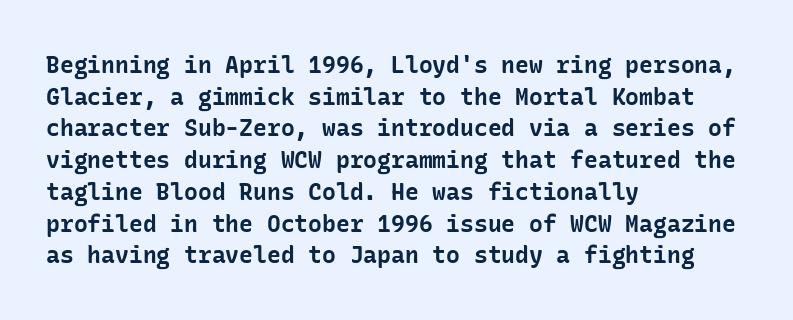
The lines are quadded left. Regular leading. Nothing unusual about the tracking: characters are spaced as the font intends. The font is running at its bold setting. Tall strokes in this sample are plumb rather than angled.
